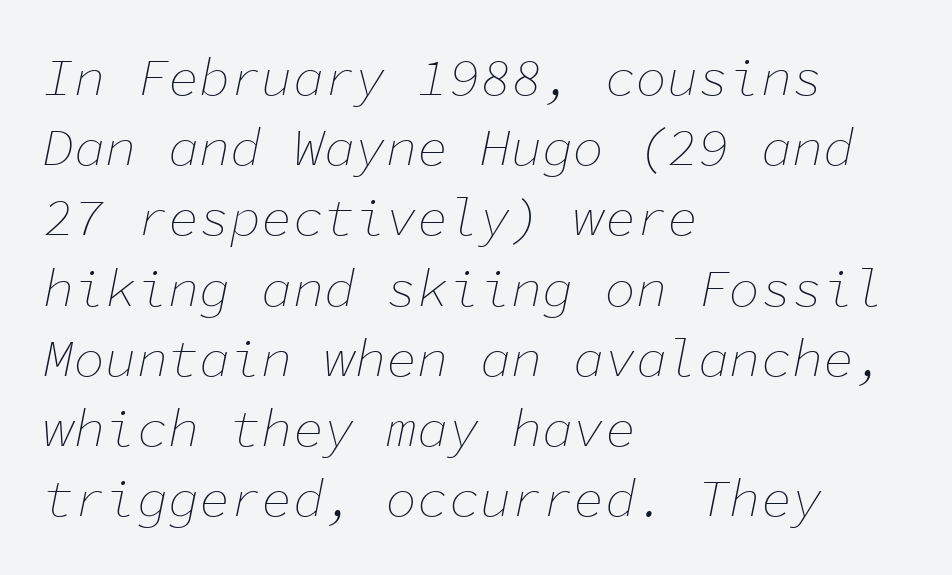
The image shows 52 px thin type, italic (leaning right), monospaced; set left-aligned, normal line spacing (1.35x), normal letter spacing, not underlined; low stroke contrast and a medium x-height.
